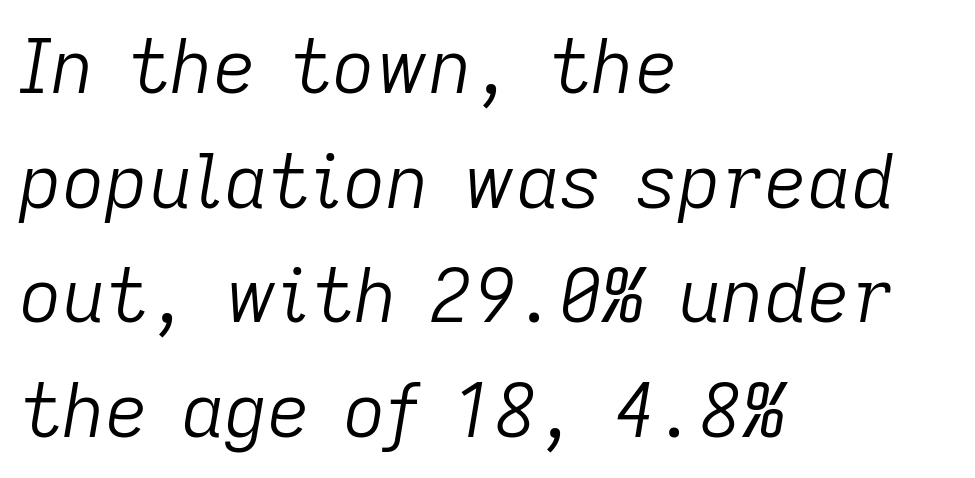
Spacing between characters is what you'd get straight out of the box. Leftover space on each line is placed entirely after the last word. The strokes are not fattened; the text isn't bold. Beneath every word, the page is bare. Would a proofreader flag this as italicized? Yes. The passage shown stacks its lines at a standard gap.
